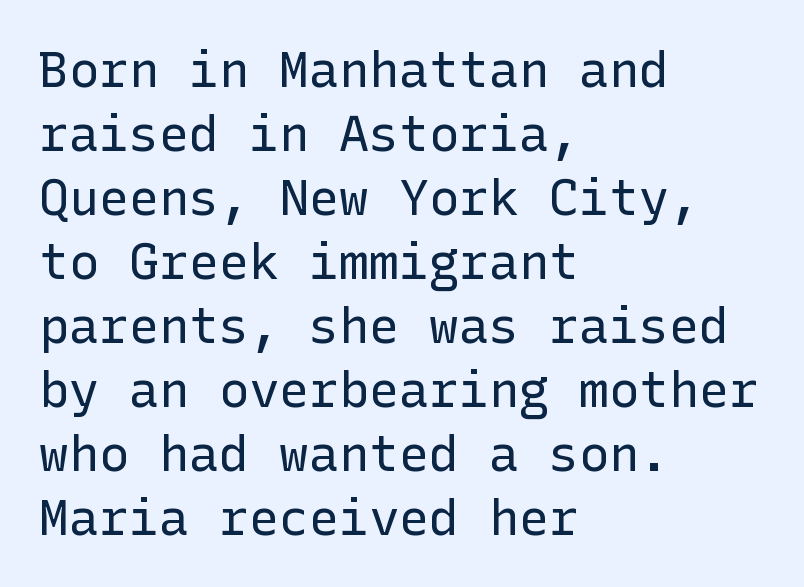
The image shows 50 px regular-weight sans-serif type, upright; set left-aligned, normal line spacing (1.28x), normal letter spacing, not underlined; low stroke contrast and a medium x-height.
